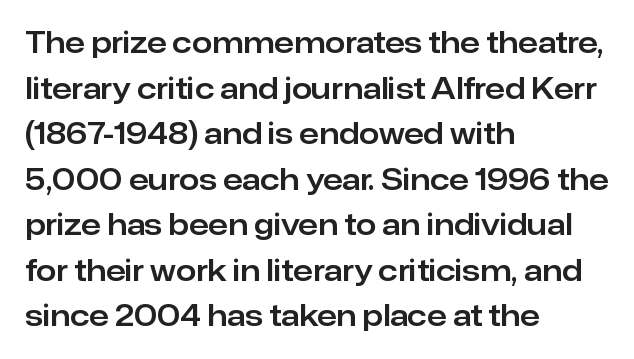
{"serif": "no", "italic": "no", "width": "normal", "stroke_contrast": "low", "x_height": "medium", "monospaced": "no", "underline": "no", "align": "left", "line_spacing": "normal", "line_spacing_ratio": 1.57, "letter_spacing": "normal", "letter_spacing_em": 0.0, "glyph_px": 29}
